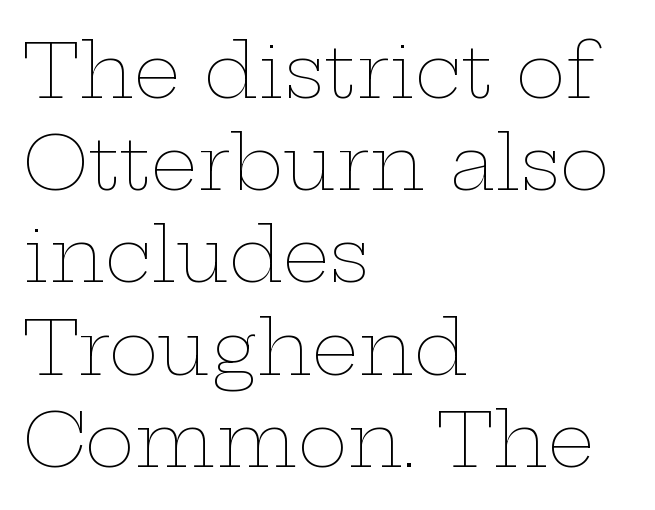
Does the lettering tilt? It doesn't — this is upright. Here the designer chose a conventional face with non-uniform glyph widths. The letterforms sit at book weight or below. Casual observation: everything's shoved over to the left. No word sits above an underline. You could call the tracking neutral — neither tight nor loose.
